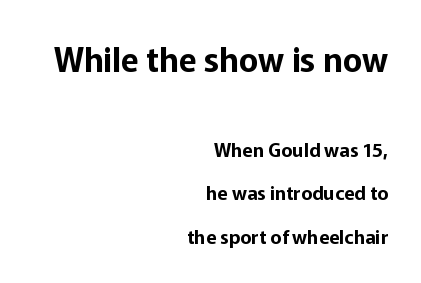
{"serif": "no", "italic": "no", "width": "normal", "stroke_contrast": "low", "x_height": "medium", "monospaced": "no", "underline": "no", "align": "right", "line_spacing": "loose", "line_spacing_ratio": 2.27, "letter_spacing": "normal", "letter_spacing_em": 0.0, "larger_block": "first", "size_ratio": 1.74, "glyph_px": 33}
